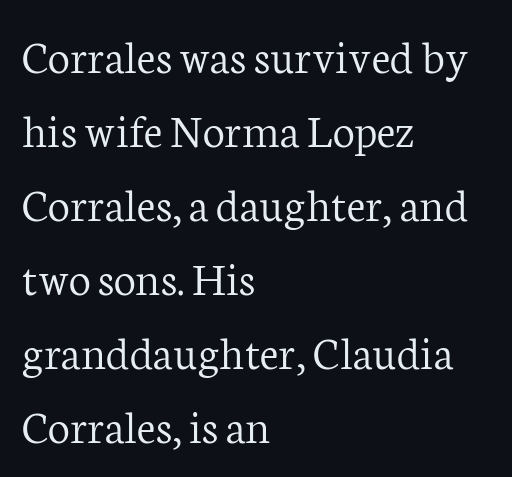
The text block is weighted toward the left margin, trailing off unevenly rightward. Compared with typical body copy, the letter spacing here is the same. Style check: upright. Nothing heavy about these letters — not bold at all.
